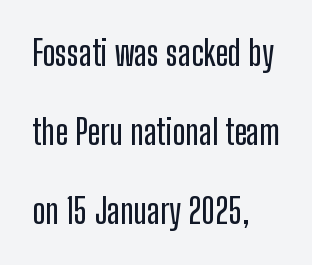
The image shows 34 px condensed sans-serif type, upright; set left-aligned, loose line spacing (2.33x), normal letter spacing, not underlined; low stroke contrast and a medium x-height.
